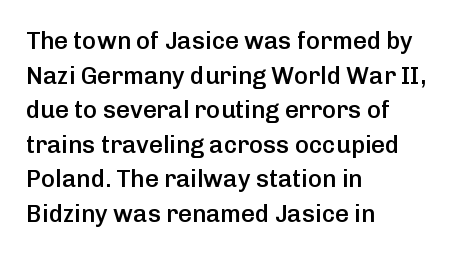
The image shows 24 px text type, upright; set left-aligned, normal line spacing (1.44x), normal letter spacing, not underlined.
